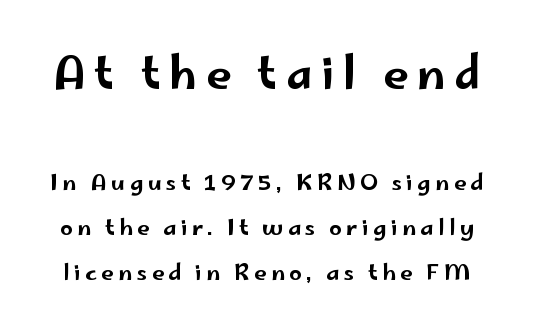
{"serif": "no", "italic": "no", "width": "wide", "stroke_contrast": "low", "x_height": "small", "monospaced": "no", "underline": "no", "line_spacing": "loose", "line_spacing_ratio": 2.04, "letter_spacing": "wide", "letter_spacing_em": 0.2, "larger_block": "first", "size_ratio": 2.0, "glyph_px": 44}
